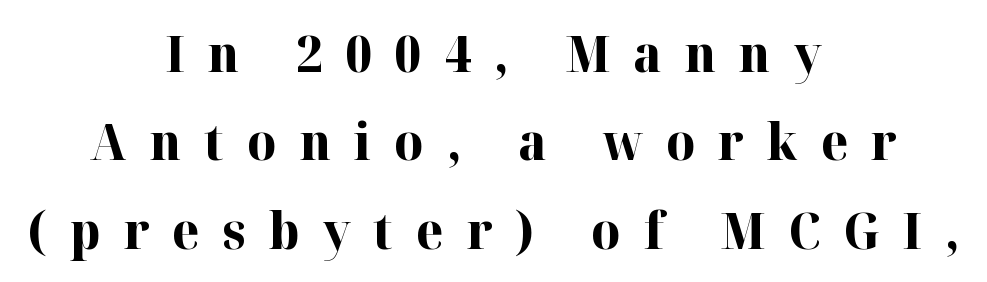
The glyphs have the mass of a bold cut. These lines stack symmetrically, like a column narrowing and widening about its center. Looks like regular typesetting: each glyph gets only the width it needs. The tracking jumps out immediately: characters are airy and widely separated. These lines were composed using upright roman letters. This sample uses a serif face.
